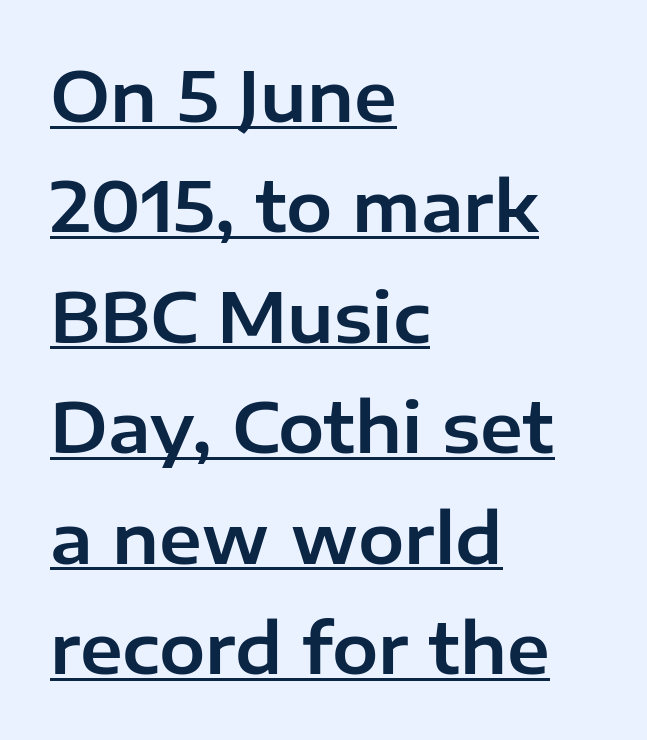
The image shows 69 px sans-serif type, upright; set left-aligned, normal line spacing (1.6x), normal letter spacing, underlined; low stroke contrast and a medium x-height.
